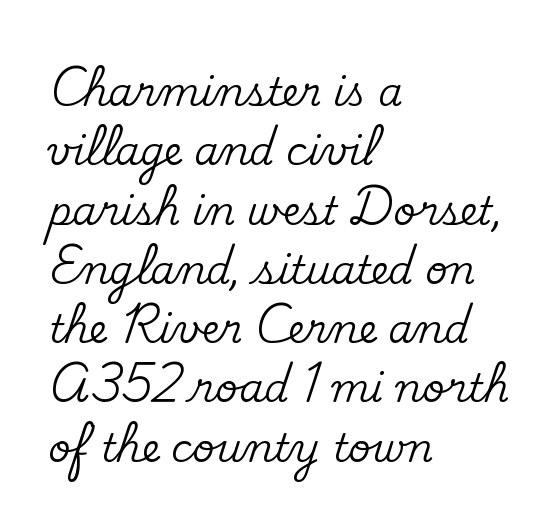
Q: Is the text italic (slanted)? A: Yes.
Q: Is the text underlined? A: No.
Q: How is the paragraph aligned? A: Left-aligned.
Q: Is the spacing between letters normal or unusually wide? A: Normal.
Q: Is the spacing between lines tight, normal or loose? A: Normal.
Q: Width (condensed, normal, or wide)? A: Normal.
Q: Stroke contrast? A: Medium.
Q: x-height? A: Small.
Q: Monospaced? A: No.
